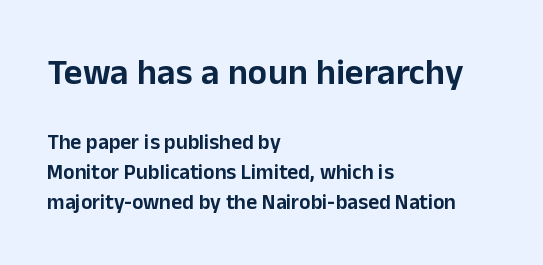
Q: Is the text italic (slanted)? A: No, it is upright.
Q: Is the typeface a serif or a sans-serif typeface? A: Sans-serif.
Q: Is the text underlined? A: No.
Q: How is the paragraph aligned? A: Left-aligned.
Q: Is the spacing between letters normal or unusually wide? A: Normal.
Q: Is the spacing between lines tight, normal or loose? A: Normal.
Q: Which block of text is set in a larger size, the first (top) or the second (bottom)? A: The first (top) one.
Q: Width (condensed, normal, or wide)? A: Normal.
Q: Stroke contrast? A: Low.
Q: x-height? A: Medium.
Q: Monospaced? A: No.
